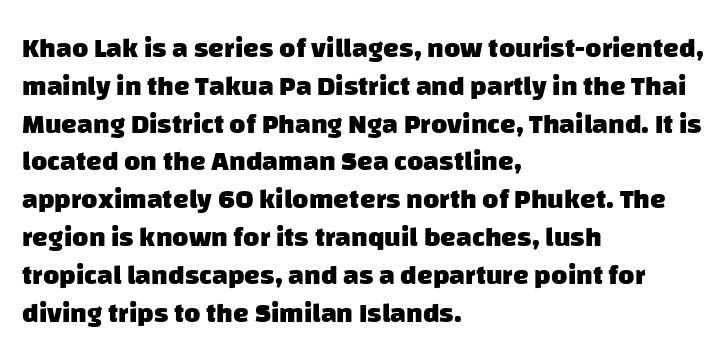
No word sits above an underline. Typesetter's note: full bold, strokes at maximum text heaviness. This sample uses plain, unmodified letter spacing. This block has exactly the height ordinary leading produces. Nothing sits at the stroke ends, so this counts as sans-serif.
